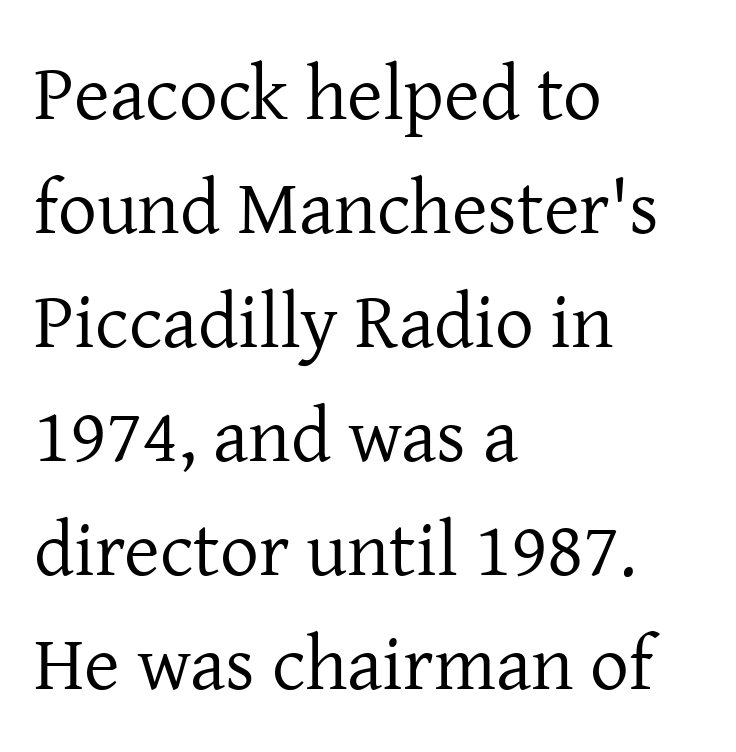
{"serif": "yes", "italic": "no", "bold": "no", "weight": "regular", "width": "normal", "stroke_contrast": "low", "x_height": "medium", "monospaced": "no", "underline": "no", "align": "left", "line_spacing": "normal", "line_spacing_ratio": 1.48, "letter_spacing": "normal", "letter_spacing_em": 0.0, "glyph_px": 77}
